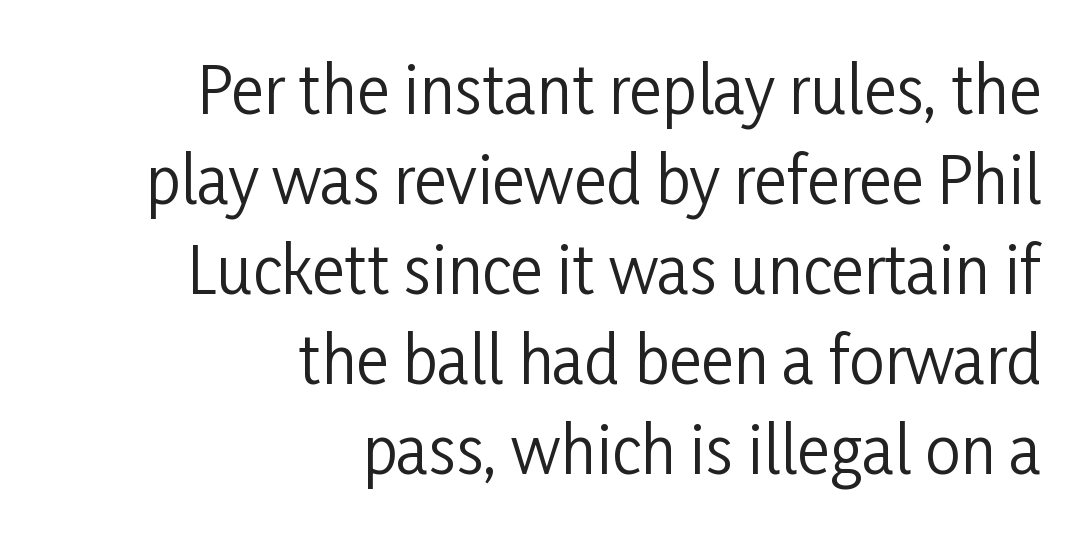
The image shows 63 px regular-weight, condensed sans-serif type, upright; set right-aligned, normal line spacing (1.43x), normal letter spacing, not underlined; low stroke contrast and a medium x-height.
